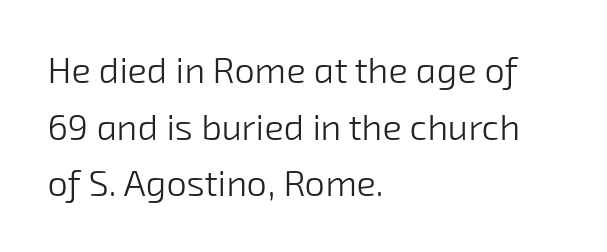
Q: Is the text bold? A: No.
Q: Is the typeface a serif or a sans-serif typeface? A: Sans-serif.
Q: Is the text underlined? A: No.
Q: How is the paragraph aligned? A: Left-aligned.
Q: Is the spacing between letters normal or unusually wide? A: Normal.
Q: Is the spacing between lines tight, normal or loose? A: Normal.
Q: Width (condensed, normal, or wide)? A: Normal.
Q: Stroke contrast? A: Low.
Q: x-height? A: Medium.
Q: Monospaced? A: No.
